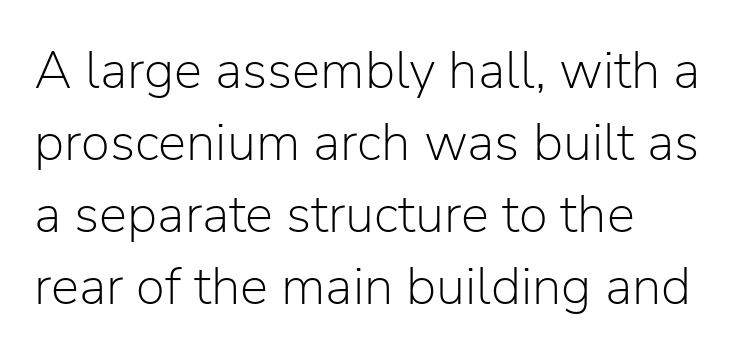
Q: Is the text bold? A: No.
Q: Is the text italic (slanted)? A: No, it is upright.
Q: Is the typeface a serif or a sans-serif typeface? A: Sans-serif.
Q: Is the text underlined? A: No.
Q: How is the paragraph aligned? A: Left-aligned.
Q: Is the spacing between letters normal or unusually wide? A: Normal.
Q: Is the spacing between lines tight, normal or loose? A: Normal.
Q: Width (condensed, normal, or wide)? A: Normal.
Q: Stroke contrast? A: Low.
Q: x-height? A: Medium.
Q: Monospaced? A: No.
